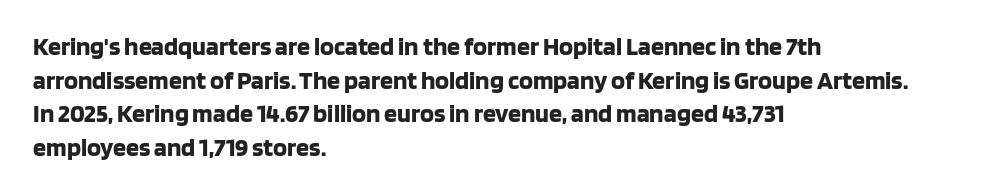
The image shows 26 px bold type, upright; set left-aligned, normal line spacing (1.29x), normal letter spacing, not underlined.
